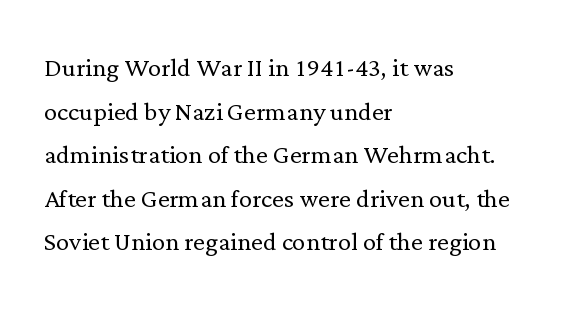
A typesetter would label this face a serif. The space directly below the letters is spotless. Baseline-to-baseline distance is the conventional proportion of letter height. The paragraph shown leans on its left margin.
